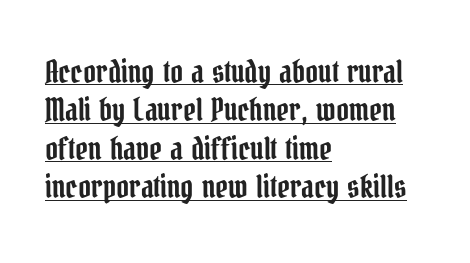
Q: Is the text italic (slanted)? A: No, it is upright.
Q: Is the typeface a serif or a sans-serif typeface? A: Serif.
Q: Is the text underlined? A: Yes.
Q: How is the paragraph aligned? A: Left-aligned.
Q: Is the spacing between letters normal or unusually wide? A: Normal.
Q: Width (condensed, normal, or wide)? A: Condensed.
Q: Stroke contrast? A: Low.
Q: x-height? A: Medium.
Q: Monospaced? A: No.
